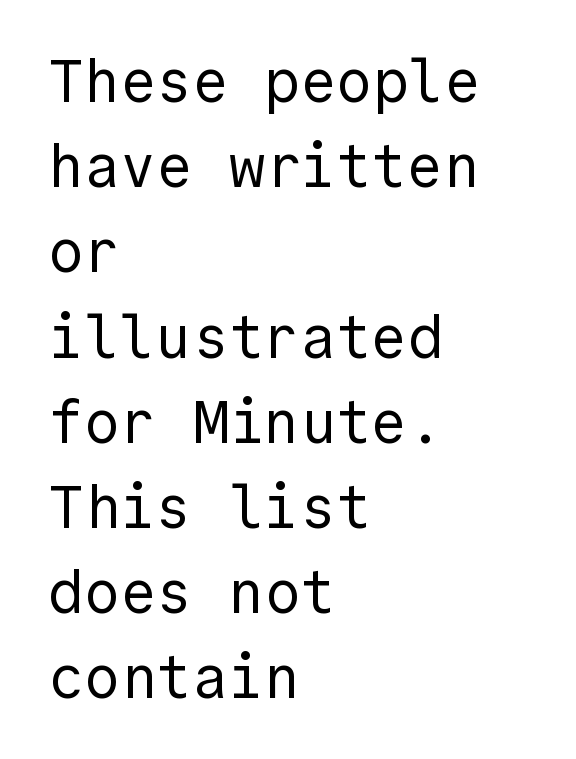
Q: Is the text bold? A: No.
Q: Is the text italic (slanted)? A: No, it is upright.
Q: Is the typeface a serif or a sans-serif typeface? A: Sans-serif.
Q: Is the text underlined? A: No.
Q: How is the paragraph aligned? A: Left-aligned.
Q: Is the spacing between letters normal or unusually wide? A: Normal.
Q: Is the spacing between lines tight, normal or loose? A: Normal.
Q: Width (condensed, normal, or wide)? A: Normal.
Q: x-height? A: Medium.
